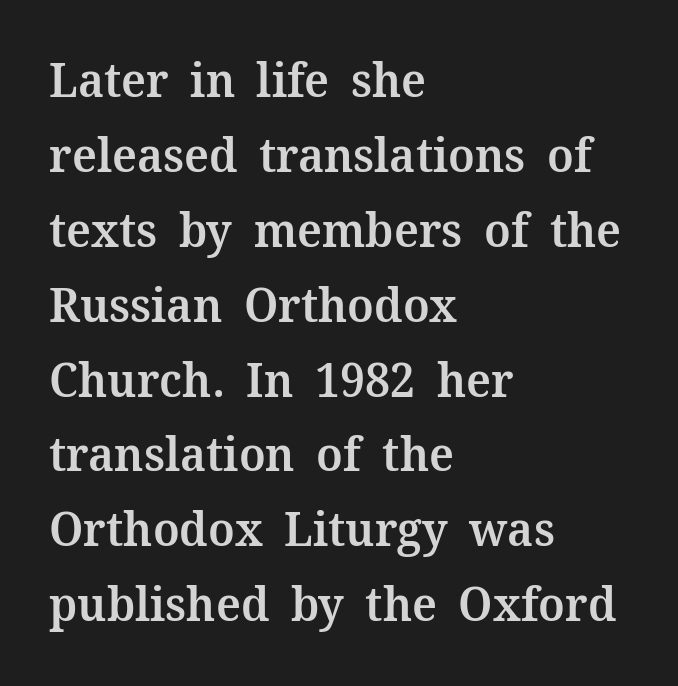
Q: Is the text bold? A: Semi-bold.
Q: Is the text italic (slanted)? A: No, it is upright.
Q: Is the typeface a serif or a sans-serif typeface? A: Serif.
Q: Is the text underlined? A: No.
Q: How is the paragraph aligned? A: Left-aligned.
Q: Is the spacing between letters normal or unusually wide? A: Normal.
Q: Is the spacing between lines tight, normal or loose? A: Normal.
Q: Width (condensed, normal, or wide)? A: Normal.
Q: Stroke contrast? A: Medium.
Q: x-height? A: Medium.
Q: Monospaced? A: No.
